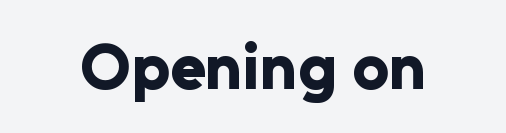
Standard letterfit; no display-style spreading of the glyphs. Character widths vary here, with narrow letters taking less room than wide ones. Emphasis by weight is at full strength: bold. The glyphs are unaccompanied by any horizontal stroke below them. Vertical strokes here are truly vertical. The font family rendered here belongs to the sans-serif group.
